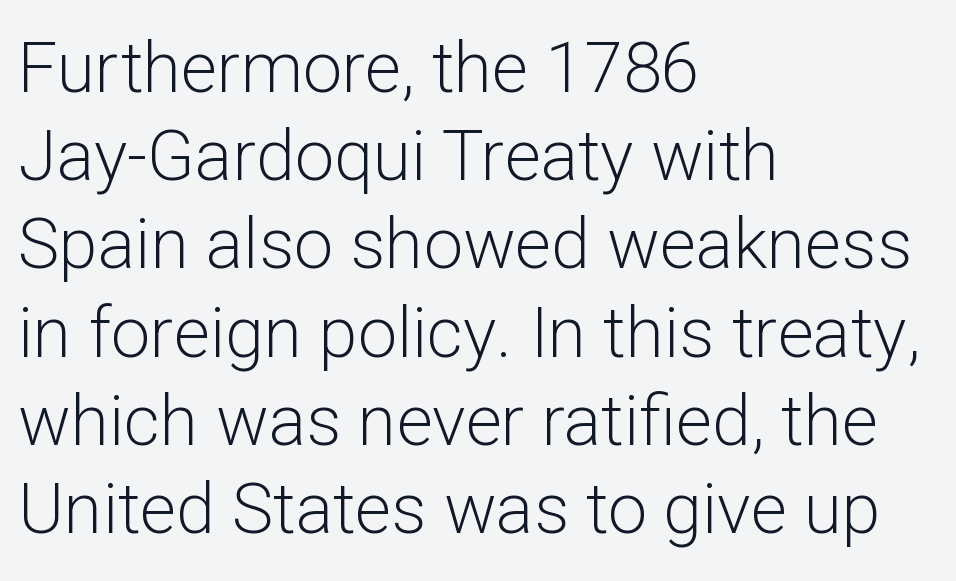
{"serif": "no", "italic": "no", "bold": "no", "weight": "light", "width": "normal", "stroke_contrast": "low", "x_height": "medium", "monospaced": "no", "underline": "no", "align": "left", "line_spacing": "normal", "line_spacing_ratio": 1.26, "letter_spacing": "normal", "letter_spacing_em": 0.0, "glyph_px": 70}
